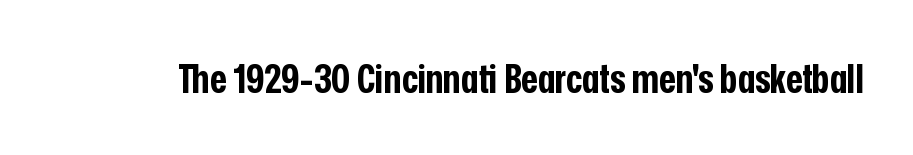
The image shows 40 px bold, condensed sans-serif type, upright; set normal letter spacing, not underlined; low stroke contrast and a medium x-height.
